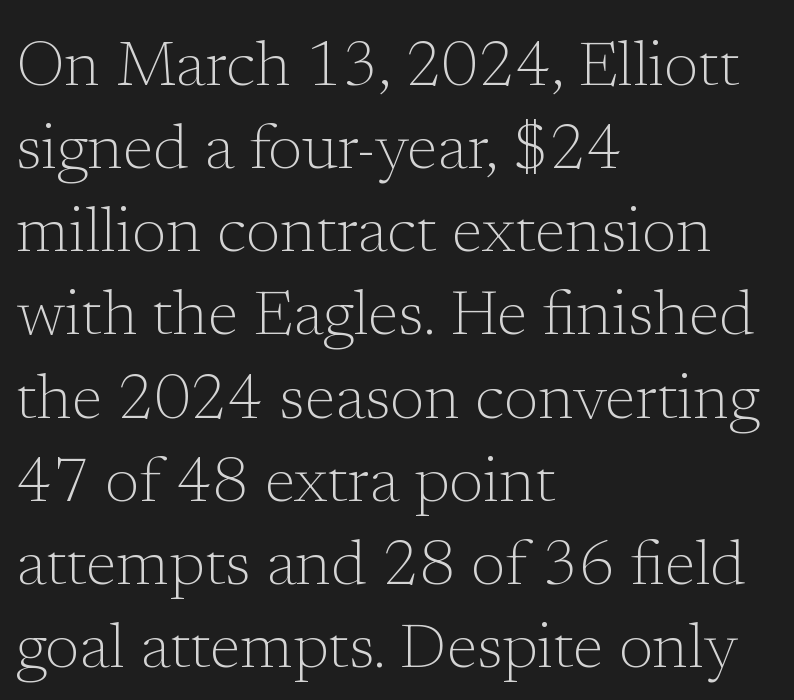
{"serif": "yes", "italic": "no", "bold": "no", "weight": "light", "width": "normal", "stroke_contrast": "low", "x_height": "medium", "monospaced": "no", "underline": "no", "align": "left", "line_spacing": "normal", "line_spacing_ratio": 1.32, "letter_spacing": "normal", "letter_spacing_em": 0.0, "glyph_px": 63}
